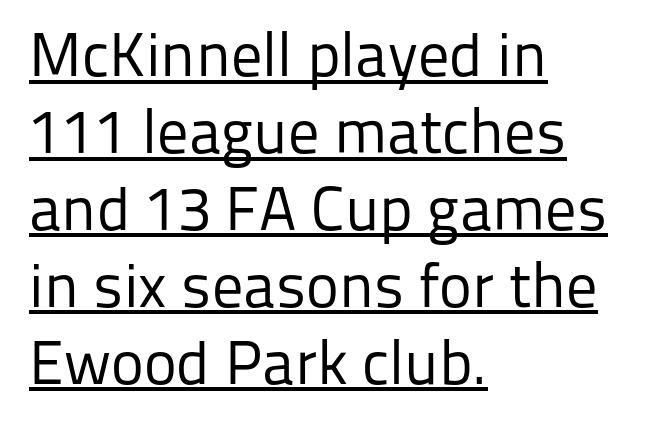
Is this a fixed-width face? No — the glyphs have proportional, varying widths. Letters have the restrained weight of plain body copy at most. What decoration does the sample have? An underline. The type sits square on the baseline with zero lean. One-word summary of the alignment: left. This is sans-serif lettering, the kind often seen on screens and signage.
